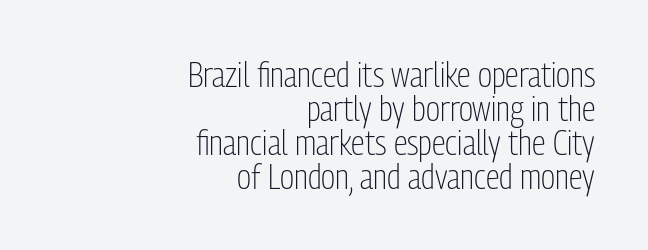
Layout note: lines flush right. Whoever set this chose condensed vertical rhythm over breathing room. The typeface has the unassuming heft of standard copy or less. If you drew a line through each stem, it would be perfectly vertical.
